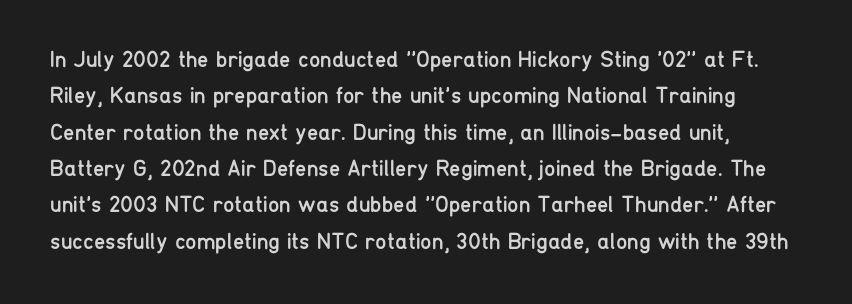
The image shows 23 px text type, upright; set normal line spacing (1.58x), normal letter spacing, not underlined.
